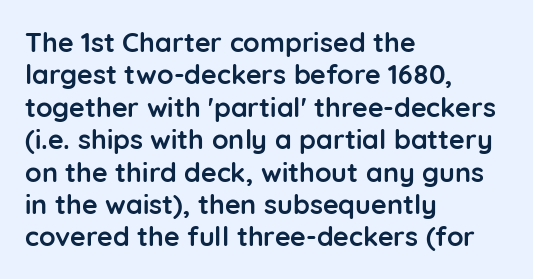
The space directly below the letters is spotless. Heavy-handed strokes throughout: this text is bold. If you drew a ruler down the left edge, every line would touch it. Italic: no, the glyphs are upright roman. Nobody touched the tracking dial on this one.
